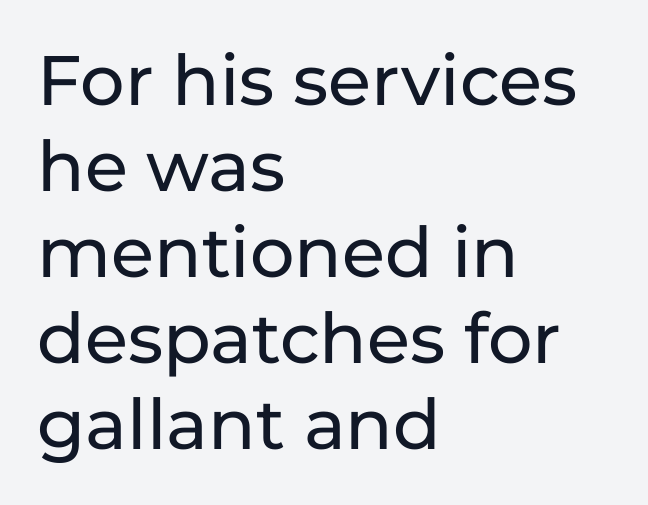
Q: Is the text italic (slanted)? A: No, it is upright.
Q: Is the typeface a serif or a sans-serif typeface? A: Sans-serif.
Q: Is the text underlined? A: No.
Q: How is the paragraph aligned? A: Left-aligned.
Q: Is the spacing between letters normal or unusually wide? A: Normal.
Q: Width (condensed, normal, or wide)? A: Normal.
Q: Stroke contrast? A: Low.
Q: x-height? A: Medium.
Q: Monospaced? A: No.
